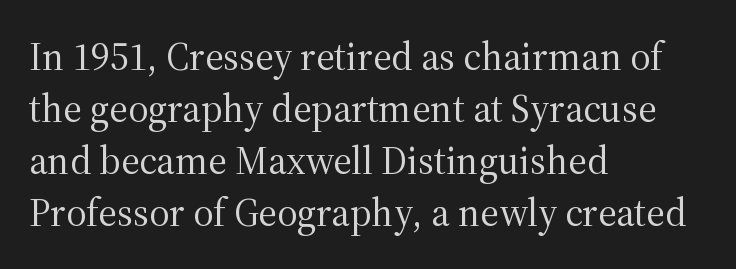
Q: Is the text bold? A: No.
Q: Is the text italic (slanted)? A: No, it is upright.
Q: Is the typeface a serif or a sans-serif typeface? A: Serif.
Q: Is the text underlined? A: No.
Q: How is the paragraph aligned? A: Left-aligned.
Q: Is the spacing between letters normal or unusually wide? A: Normal.
Q: Is the spacing between lines tight, normal or loose? A: Normal.
Q: Width (condensed, normal, or wide)? A: Normal.
Q: Stroke contrast? A: Medium.
Q: x-height? A: Medium.
Q: Monospaced? A: No.
